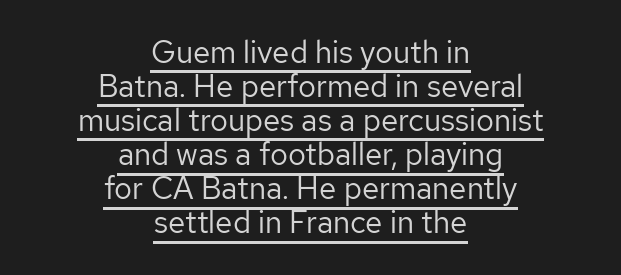
If you measured baseline to baseline, you'd find a short distance. The letters advance in unequal steps, a hallmark of proportional type. The glyphs in this specimen are sans serif. The typesetter has applied underlining to the passage shown. The specimen reads as upright at a glance. These lines stack symmetrically, like a column narrowing and widening about its center.
